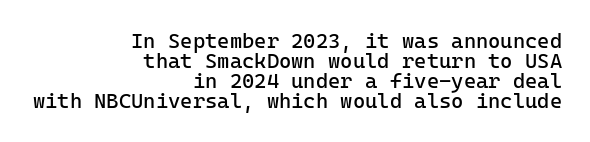
Casual observation: everything's shoved over to the right. The gaps between neighbouring characters are ordinary and unremarkable. Underline: absent. Quick note: not italic, upright. Notice how descenders almost collide with the ascenders below — that's tight leading. The letters look calm and open, with moderate or lighter stems.
